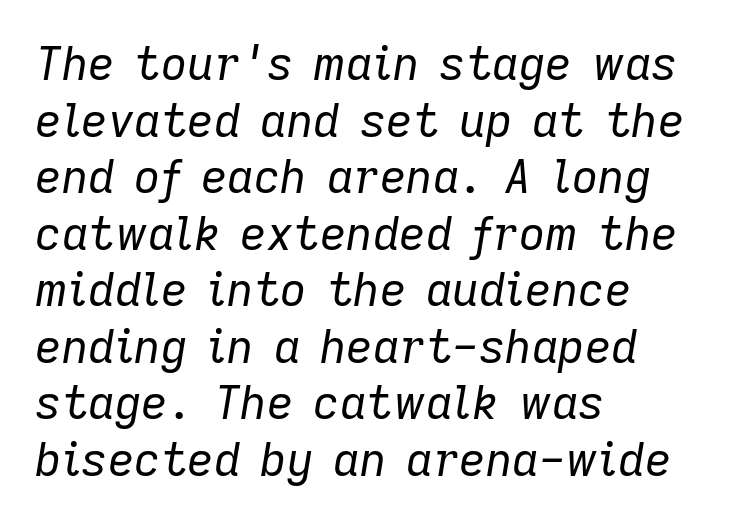
{"italic": "yes", "lean": "right", "slant_degrees": 9, "bold": "no", "weight": "regular", "width": "normal", "stroke_contrast": "low", "x_height": "medium", "monospaced": "no", "underline": "no", "align": "left", "line_spacing_ratio": 1.23, "letter_spacing": "normal", "letter_spacing_em": 0.0, "glyph_px": 46}
